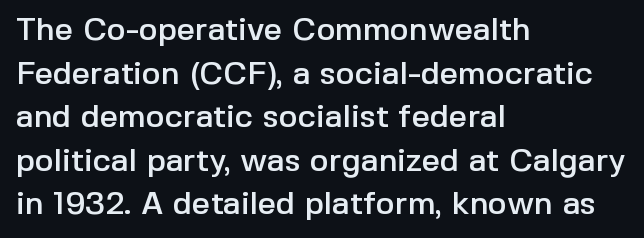
The image shows 32 px sans-serif type, upright; set left-aligned, normal line spacing (1.36x), normal letter spacing, not underlined; a medium x-height.
